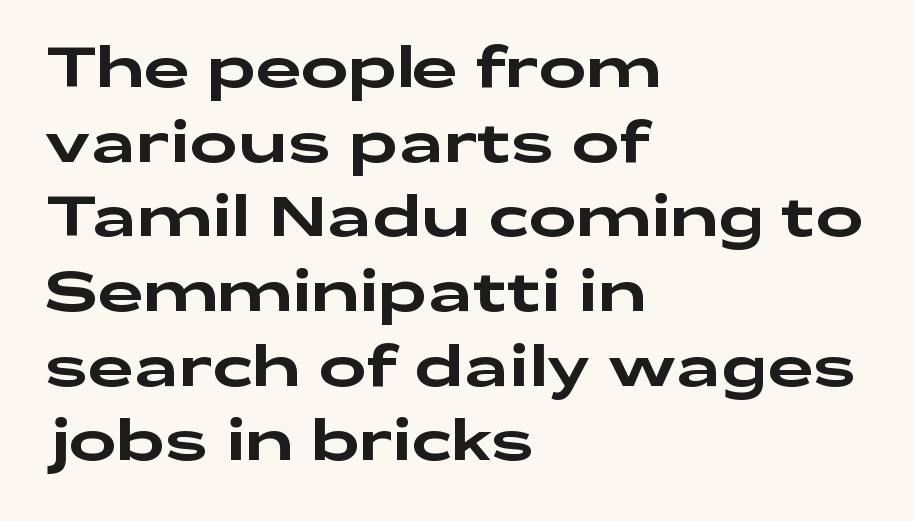
The letterforms sit shoulder to shoulder at normal distance. Lines of text with bare space underneath. Quick note: interline space is typical. This is roman type, the default non-slanted kind. Notice how the passage keeps a crisp vertical edge on the left only. You could not count columns in this text — the font is proportionally spaced.
